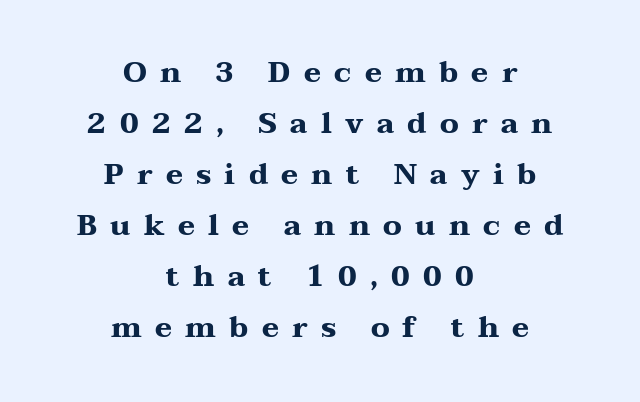
Q: Is the text bold? A: Yes.
Q: Is the text italic (slanted)? A: No, it is upright.
Q: Is the typeface a serif or a sans-serif typeface? A: Serif.
Q: Is the text underlined? A: No.
Q: How is the paragraph aligned? A: Centered.
Q: Is the spacing between letters normal or unusually wide? A: Unusually wide.
Q: Width (condensed, normal, or wide)? A: Wide.
Q: Stroke contrast? A: Medium.
Q: x-height? A: Medium.
Q: Monospaced? A: No.
